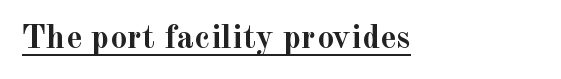
{"serif": "yes", "italic": "no", "bold": "yes", "weight": "semibold", "width": "normal", "x_height": "small", "monospaced": "no", "underline": "yes", "letter_spacing": "normal", "letter_spacing_em": 0.0, "glyph_px": 34}
